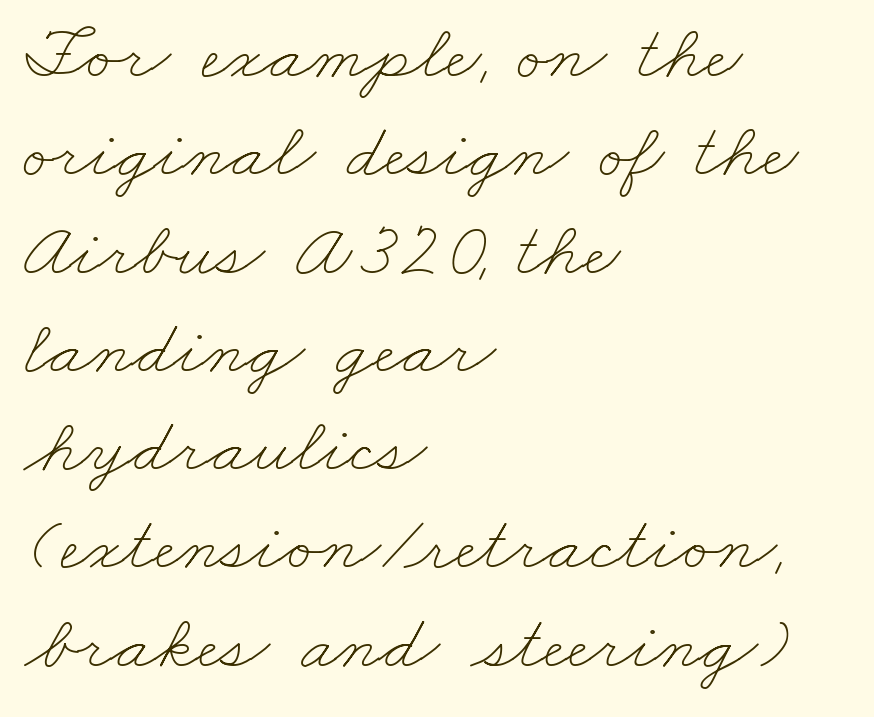
The image shows 78 px thin, wide type; set left-aligned, normal line spacing (1.26x), normal letter spacing, not underlined; low stroke contrast and a small x-height.
